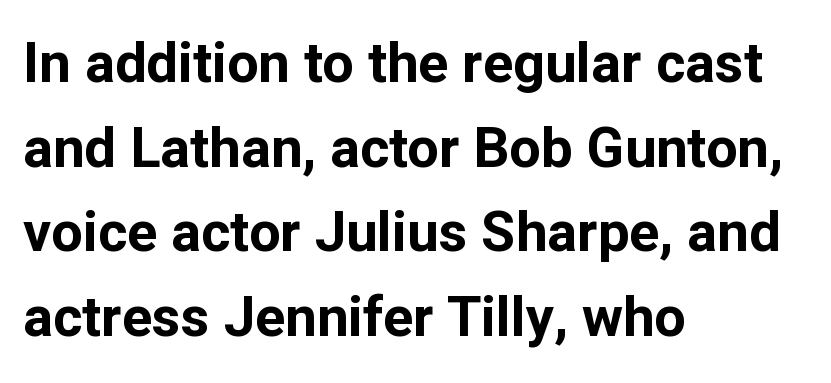
Line starts are locked; line ends wander. A typesetter would call this proportional, since set widths differ per character. Typographic density is high because the face is bold. The rendering uses a moderate line-height, typical for paragraphs. Is there any slant? The stems are plumb.
